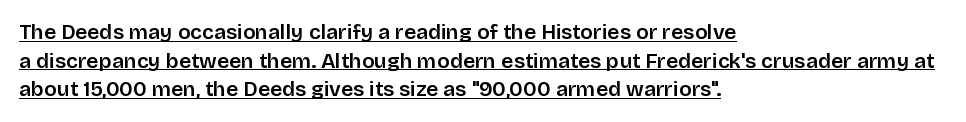
Q: Is the text italic (slanted)? A: No, it is upright.
Q: Is the text underlined? A: Yes.
Q: How is the paragraph aligned? A: Left-aligned.
Q: Is the spacing between letters normal or unusually wide? A: Normal.
Q: Is the spacing between lines tight, normal or loose? A: Normal.
